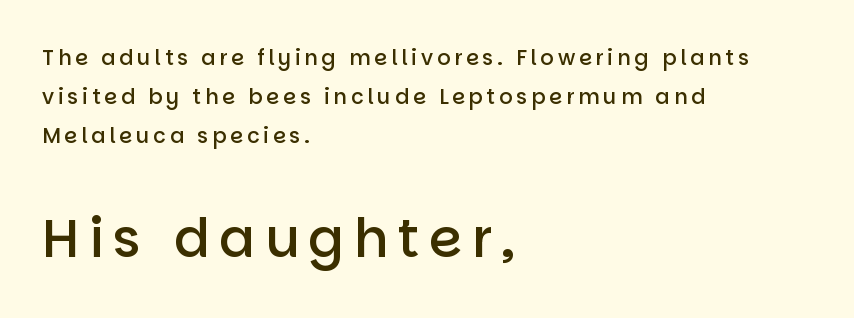
Q: Is the text bold? A: Semi-bold.
Q: Is the text italic (slanted)? A: No, it is upright.
Q: Is the typeface a serif or a sans-serif typeface? A: Sans-serif.
Q: Is the text underlined? A: No.
Q: How is the paragraph aligned? A: Left-aligned.
Q: Which block of text is set in a larger size, the first (top) or the second (bottom)? A: The second (bottom) one.
Q: Width (condensed, normal, or wide)? A: Normal.
Q: Stroke contrast? A: Low.
Q: x-height? A: Large.
Q: Monospaced? A: No.
